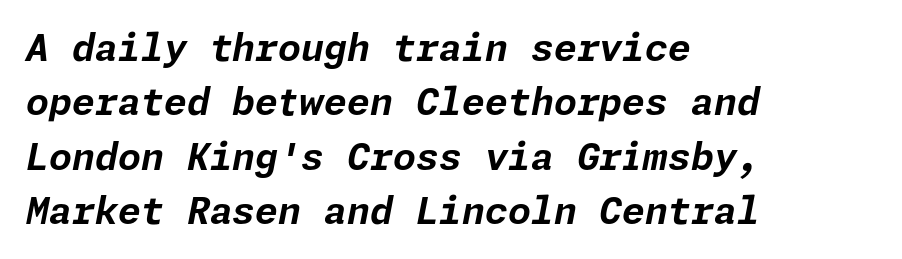
Q: Is the text bold? A: Yes.
Q: Is the text italic (slanted)? A: Yes, it leans right by about 11 degrees.
Q: Is the text underlined? A: No.
Q: How is the paragraph aligned? A: Left-aligned.
Q: Is the spacing between letters normal or unusually wide? A: Normal.
Q: Is the spacing between lines tight, normal or loose? A: Normal.
Q: Width (condensed, normal, or wide)? A: Normal.
Q: Stroke contrast? A: Low.
Q: x-height? A: Medium.
